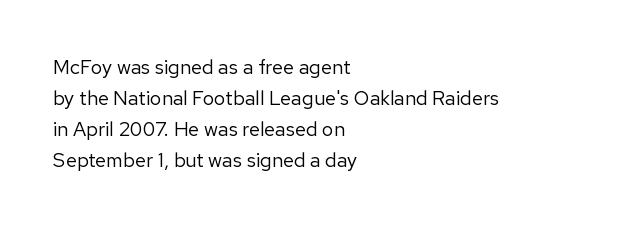
The image shows 20 px text type, upright; set left-aligned, normal line spacing (1.55x), normal letter spacing, not underlined.
